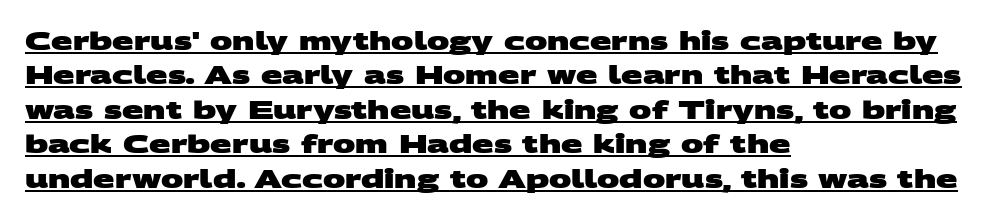
The glyphs have the mass of a bold cut. What stands out about the letter spacing? Nothing — it is the standard amount. Each line starts at the same left margin while the right side varies. What's the leading like? Ordinary, nothing unusual.
